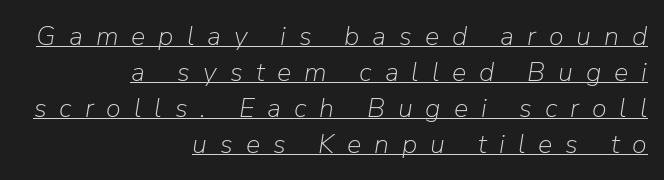
Like a heading marked for emphasis, these lines bear an underscore. The passage shown has open, widely tracked lettering throughout. The characters are drawn with everyday or finer stroke widths. The lines sit at an ordinary, default distance from one another. If you drew a ruler down the right edge, every line would touch it.
